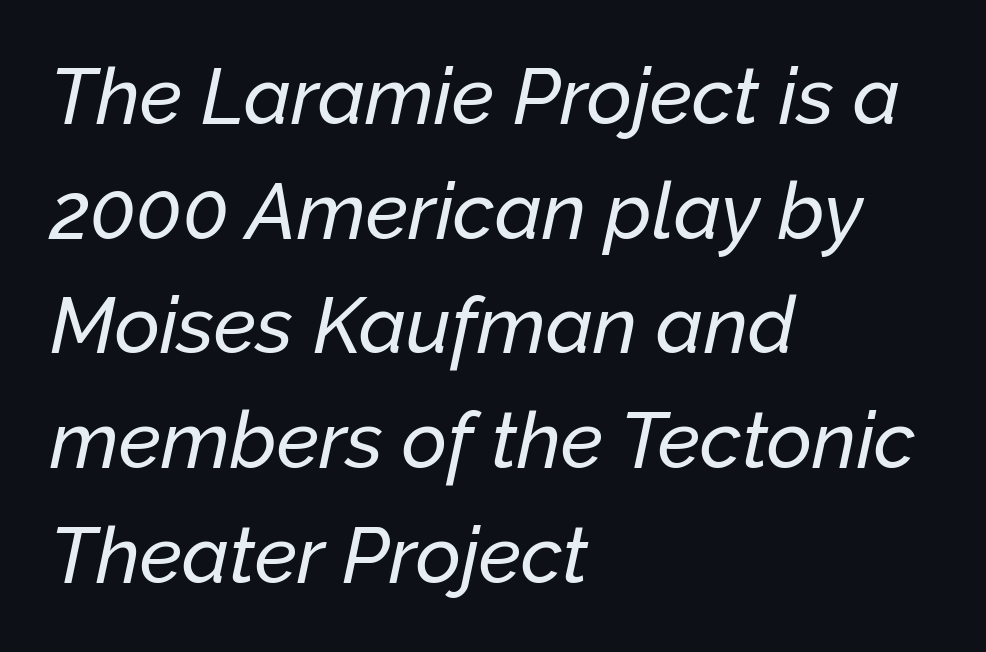
{"italic": "yes", "lean": "right", "slant_degrees": 12, "width": "normal", "stroke_contrast": "low", "x_height": "medium", "monospaced": "no", "underline": "no", "align": "left", "line_spacing": "normal", "line_spacing_ratio": 1.47, "letter_spacing": "normal", "letter_spacing_em": 0.0, "glyph_px": 78}
